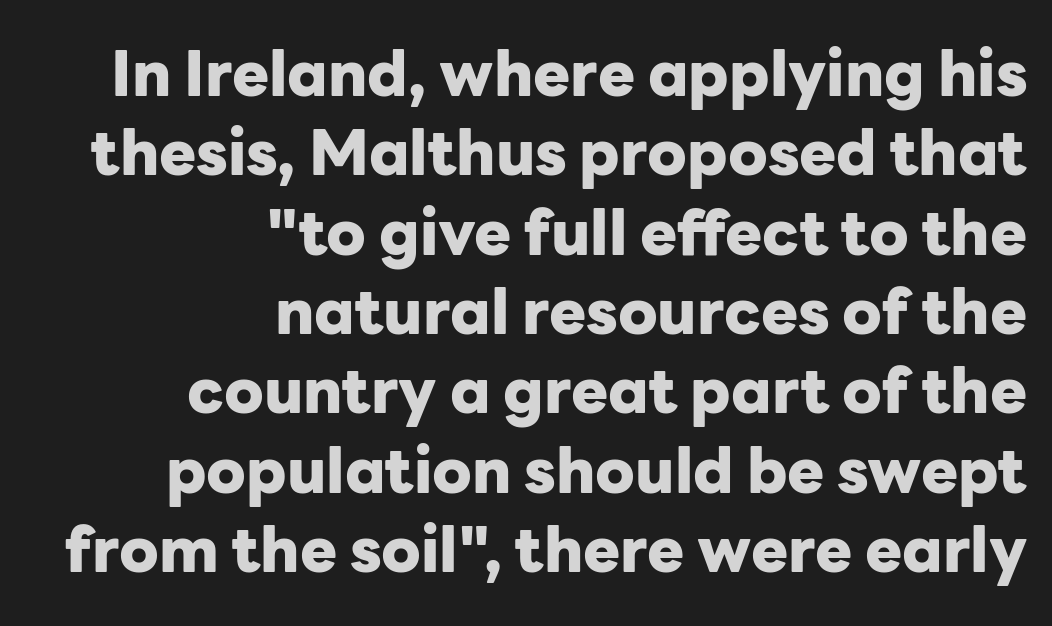
Standard letterfit; no display-style spreading of the glyphs. These words are printed bold, with thick strokes throughout. Evenly set lines give the paragraph a standard silhouette. Think of a printed novel: that variable character pitch is what you see here. The area under the type is left untouched. Which margin do the lines hug? The right one — the left edge is uneven.
